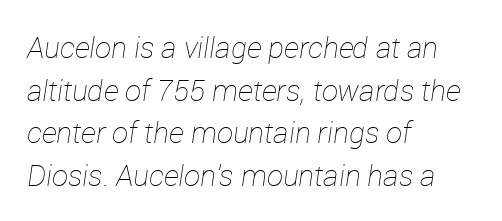
The image shows 29 px thin type, italic (leaning right); set left-aligned, normal line spacing (1.47x), normal letter spacing, not underlined; low stroke contrast and a medium x-height.
